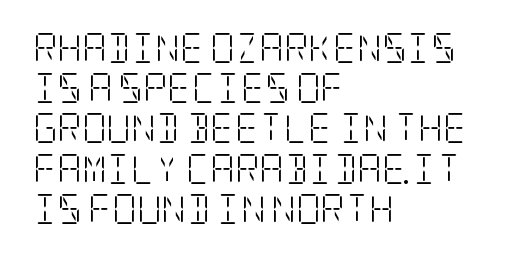
The line texture is even and compact thanks to regular tracking. The rows are spaced the way most documents space them. The font's upright variant was chosen for this text. The cut favours lightness, reaching ordinary text weight at its darkest. Are there feet on the stems? There are — it's a serif.
